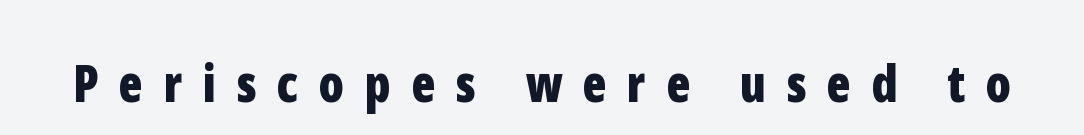
Q: Is the text bold? A: Yes.
Q: Is the text italic (slanted)? A: No, it is upright.
Q: Is the typeface a serif or a sans-serif typeface? A: Sans-serif.
Q: Is the text underlined? A: No.
Q: Is the spacing between letters normal or unusually wide? A: Unusually wide.
Q: Width (condensed, normal, or wide)? A: Condensed.
Q: Stroke contrast? A: Low.
Q: x-height? A: Medium.
Q: Monospaced? A: No.
